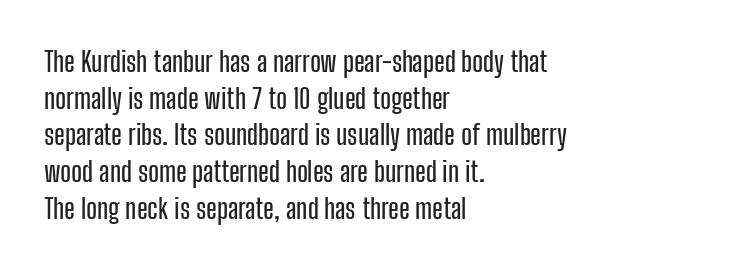
{"serif": "no", "italic": "no", "width": "condensed", "stroke_contrast": "low", "x_height": "medium", "monospaced": "no", "underline": "no", "align": "left", "line_spacing": "normal", "line_spacing_ratio": 1.31, "letter_spacing": "normal", "letter_spacing_em": 0.0, "glyph_px": 28}
